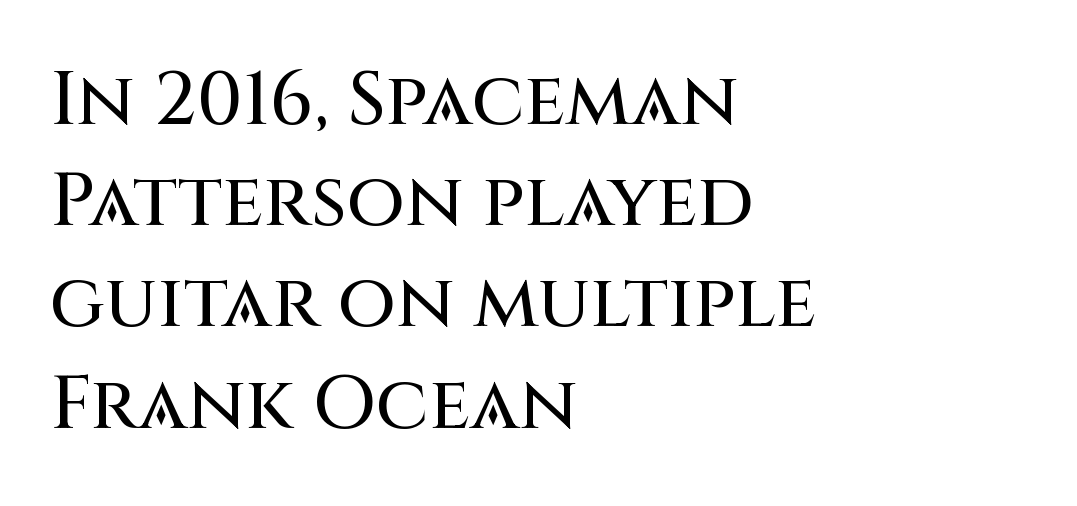
Q: Is the text italic (slanted)? A: No, it is upright.
Q: Is the typeface a serif or a sans-serif typeface? A: Sans-serif.
Q: Is the text underlined? A: No.
Q: How is the paragraph aligned? A: Left-aligned.
Q: Is the spacing between letters normal or unusually wide? A: Normal.
Q: Is the spacing between lines tight, normal or loose? A: Normal.
Q: Width (condensed, normal, or wide)? A: Normal.
Q: Stroke contrast? A: Medium.
Q: x-height? A: Large.
Q: Monospaced? A: No.
